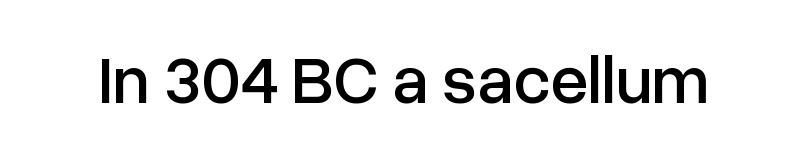
Note: no serifs on the glyphs. The foot of each line stays bare and open. The lettering stays uniformly vertical, giving the passage a roman look. Note the varied advance widths — an 'i' is clearly narrower than an 'm'. Characters follow at the spacing the type designer built in.
